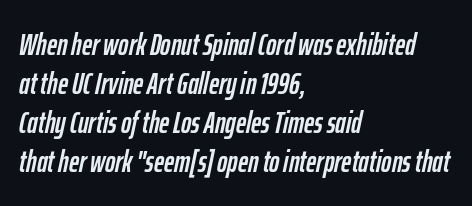
These lines were composed using italics. The paragraph shown leans on its left margin. These lines are rendered in a variable-pitch font. Lines of text with bare space underneath.
